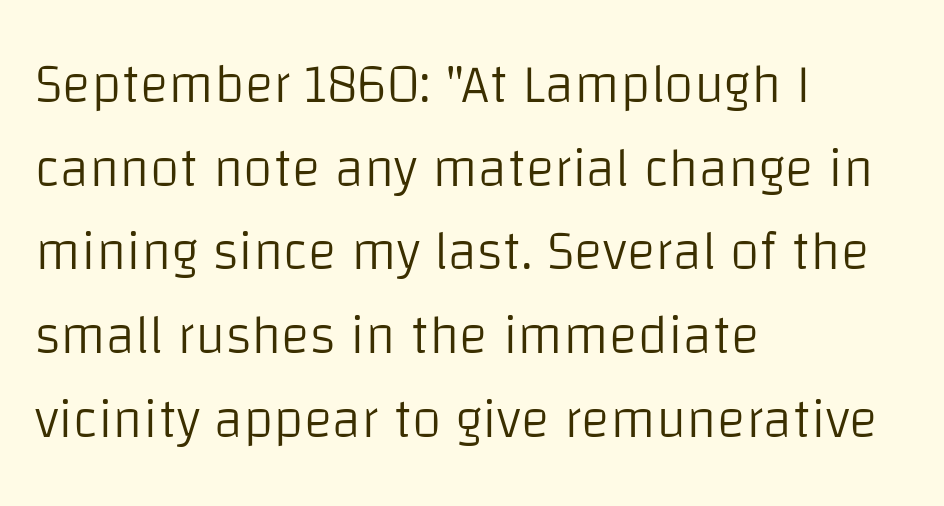
Q: Is the text bold? A: No.
Q: Is the text italic (slanted)? A: No, it is upright.
Q: Is the typeface a serif or a sans-serif typeface? A: Sans-serif.
Q: Is the text underlined? A: No.
Q: How is the paragraph aligned? A: Left-aligned.
Q: Is the spacing between letters normal or unusually wide? A: Normal.
Q: Is the spacing between lines tight, normal or loose? A: Normal.
Q: Width (condensed, normal, or wide)? A: Normal.
Q: Stroke contrast? A: Low.
Q: x-height? A: Large.
Q: Monospaced? A: No.
